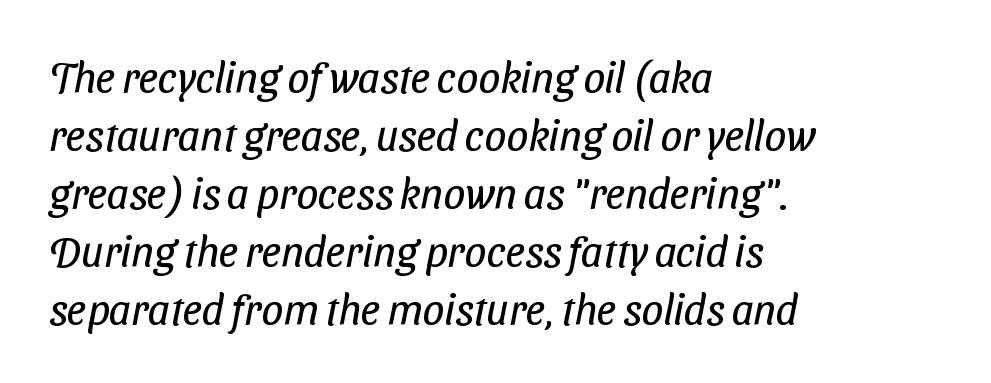
Q: Is the text bold? A: No.
Q: Is the typeface a serif or a sans-serif typeface? A: Sans-serif.
Q: Is the text underlined? A: No.
Q: How is the paragraph aligned? A: Left-aligned.
Q: Is the spacing between letters normal or unusually wide? A: Normal.
Q: Is the spacing between lines tight, normal or loose? A: Normal.
Q: Width (condensed, normal, or wide)? A: Condensed.
Q: Stroke contrast? A: Low.
Q: x-height? A: Medium.
Q: Monospaced? A: No.
